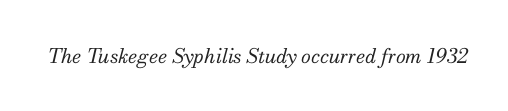
The image shows 20 px text type, italic (leaning right); set normal letter spacing, not underlined.
